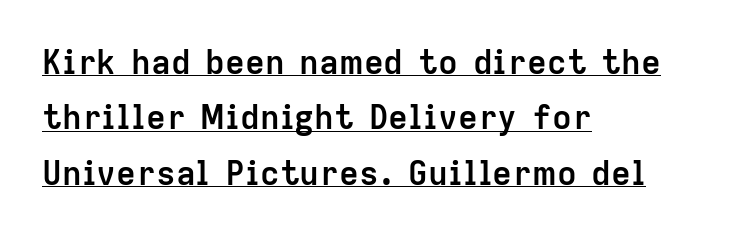
{"serif": "no", "italic": "no", "bold": "yes", "weight": "semibold", "width": "normal", "stroke_contrast": "low", "x_height": "medium", "monospaced": "no", "underline": "yes", "align": "left", "line_spacing": "normal", "line_spacing_ratio": 1.68, "letter_spacing": "normal", "letter_spacing_em": 0.0, "glyph_px": 33}
